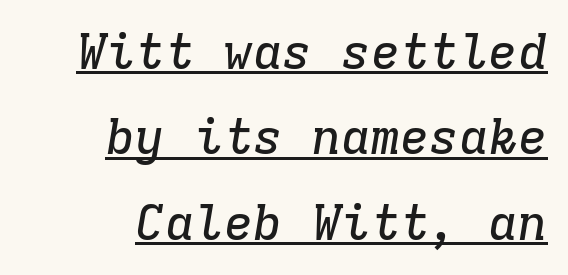
The image shows 49 px serif type, italic (leaning right), monospaced; set right-aligned, line spacing 1.74x, normal letter spacing, underlined; low stroke contrast and a medium x-height.
